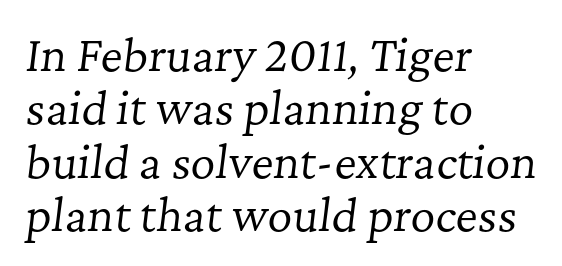
Q: Is the text bold? A: No.
Q: Is the text italic (slanted)? A: Yes, it leans right by about 7 degrees.
Q: Is the typeface a serif or a sans-serif typeface? A: Serif.
Q: Is the text underlined? A: No.
Q: How is the paragraph aligned? A: Left-aligned.
Q: Is the spacing between letters normal or unusually wide? A: Normal.
Q: Width (condensed, normal, or wide)? A: Normal.
Q: Stroke contrast? A: Low.
Q: x-height? A: Medium.
Q: Monospaced? A: No.
